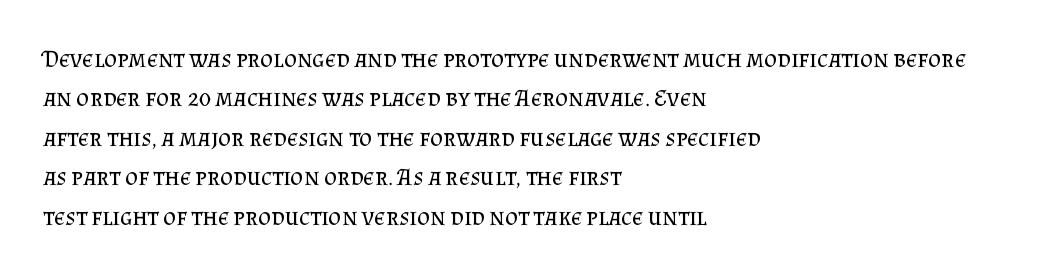
The image shows 25 px text type, upright; set left-aligned, normal line spacing (1.58x), normal letter spacing, not underlined.
